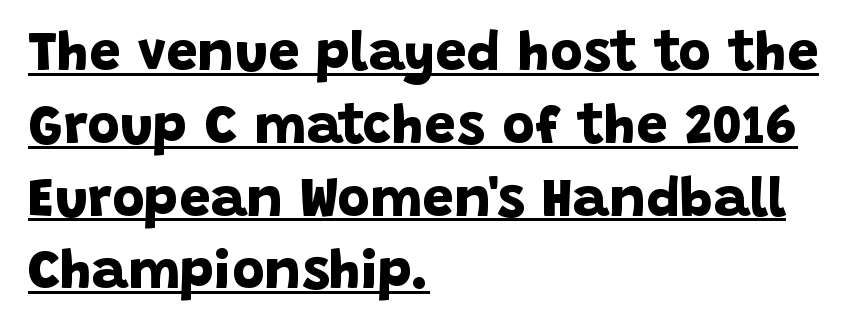
Q: Is the text bold? A: Yes.
Q: Is the typeface a serif or a sans-serif typeface? A: Sans-serif.
Q: Is the text underlined? A: Yes.
Q: How is the paragraph aligned? A: Left-aligned.
Q: Is the spacing between letters normal or unusually wide? A: Normal.
Q: Is the spacing between lines tight, normal or loose? A: Normal.
Q: Width (condensed, normal, or wide)? A: Normal.
Q: Stroke contrast? A: Low.
Q: x-height? A: Large.
Q: Monospaced? A: No.
